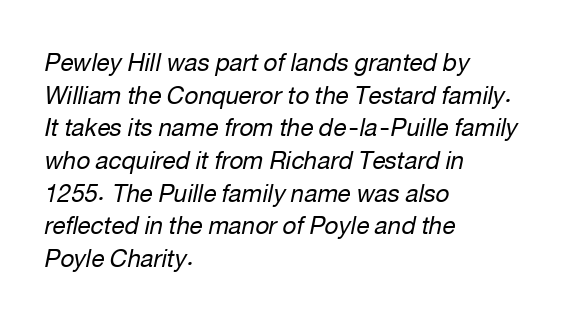
{"italic": "yes", "lean": "right", "slant_degrees": 12, "bold": "no", "underline": "no", "align": "left", "line_spacing": "normal", "line_spacing_ratio": 1.36, "letter_spacing": "normal", "letter_spacing_em": 0.0, "glyph_px": 24}
